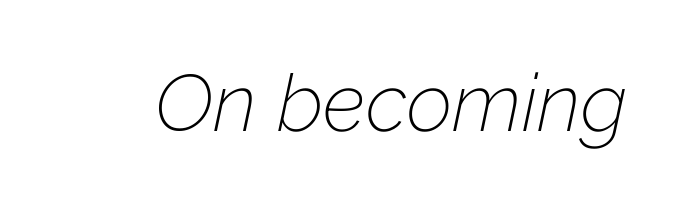
The image shows 80 px thin type, italic (leaning right); set normal letter spacing, not underlined; low stroke contrast and a medium x-height.
